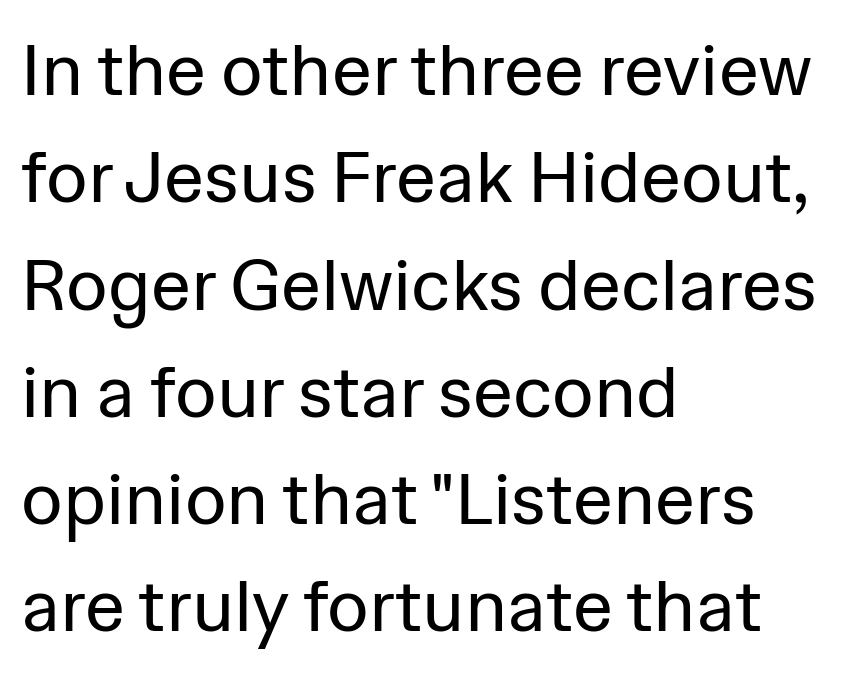
{"serif": "no", "italic": "no", "bold": "no", "weight": "regular", "width": "normal", "stroke_contrast": "low", "x_height": "medium", "monospaced": "no", "underline": "no", "align": "left", "line_spacing": "normal", "line_spacing_ratio": 1.49, "letter_spacing": "normal", "letter_spacing_em": 0.0, "glyph_px": 72}
